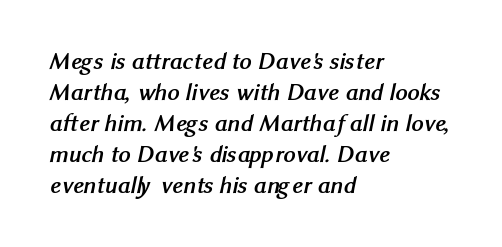
{"bold": "yes", "underline": "no", "align": "left", "line_spacing": "normal", "line_spacing_ratio": 1.29, "letter_spacing": "normal", "letter_spacing_em": 0.0, "glyph_px": 24}
